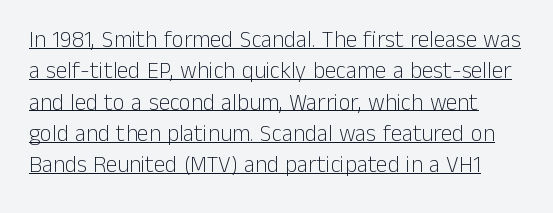
The image shows 23 px text type, upright; set normal line spacing (1.36x), normal letter spacing, underlined.
